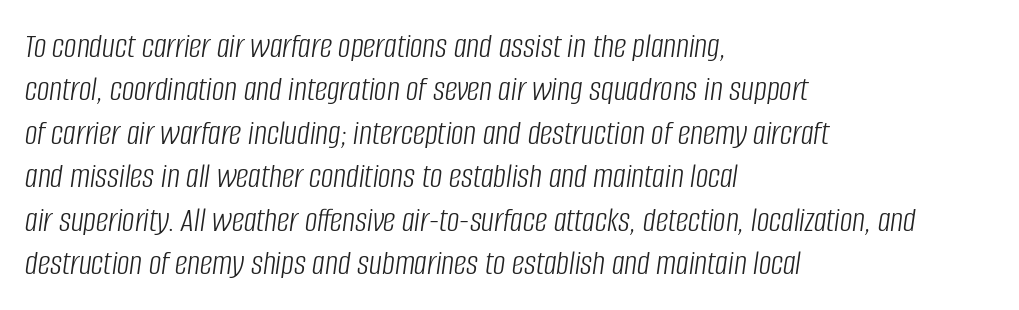
The image shows 35 px light, condensed type, italic (leaning right); set left-aligned, line spacing 1.24x, normal letter spacing, not underlined; low stroke contrast and a large x-height.
